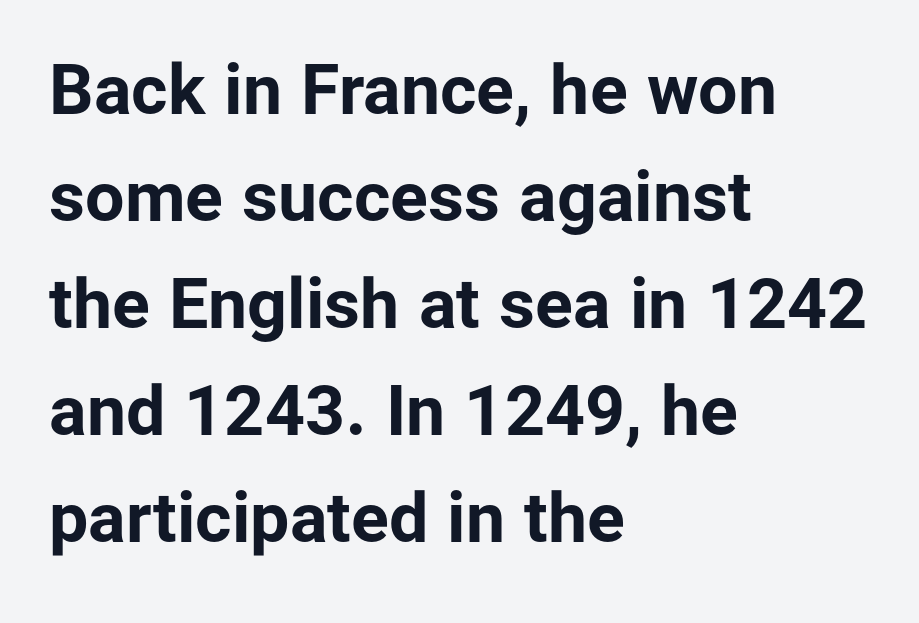
Line starts are locked; line ends wander. Here the designer chose a conventional face with non-uniform glyph widths. Honestly, the letter spacing is just normal — you wouldn't notice it. This is sans-serif lettering, the kind often seen on screens and signage. These lines sit exactly where default settings would place them.
